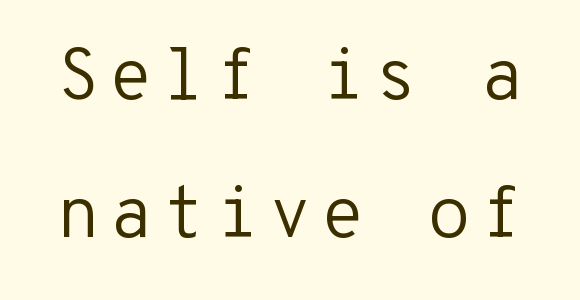
{"serif": "no", "italic": "no", "bold": "no", "weight": "regular", "width": "normal", "stroke_contrast": "low", "x_height": "medium", "monospaced": "yes", "underline": "no", "line_spacing": "loose", "line_spacing_ratio": 1.91, "glyph_px": 72}
